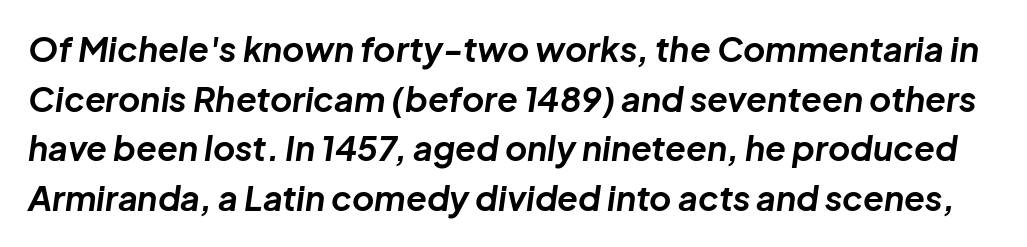
The image shows 34 px bold type, italic (leaning right); set normal line spacing (1.46x), normal letter spacing, not underlined; low stroke contrast and a medium x-height.
